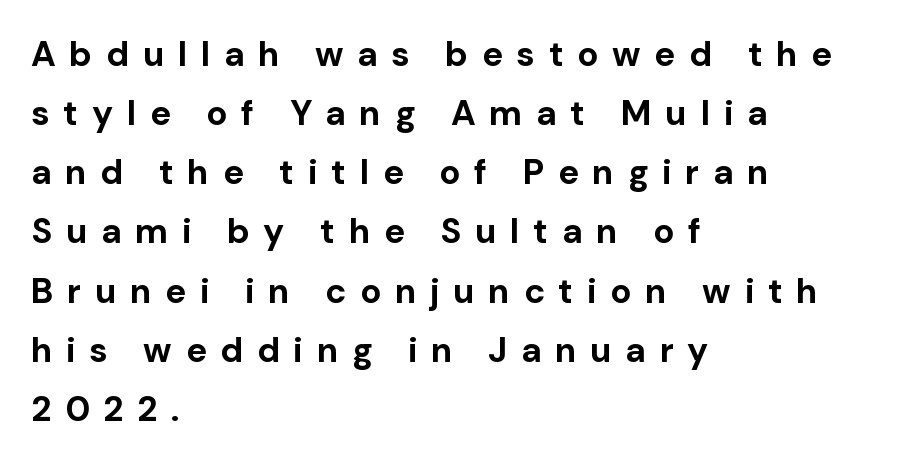
{"serif": "no", "italic": "no", "bold": "yes", "weight": "bold", "width": "normal", "stroke_contrast": "low", "x_height": "medium", "monospaced": "no", "underline": "no", "align": "left", "line_spacing": "normal", "line_spacing_ratio": 1.69, "letter_spacing": "wide", "letter_spacing_em": 0.39, "glyph_px": 35}
